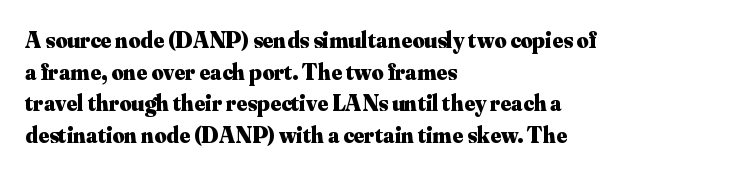
The image shows 23 px bold type, upright; set left-aligned, normal line spacing (1.38x), normal letter spacing, not underlined.
